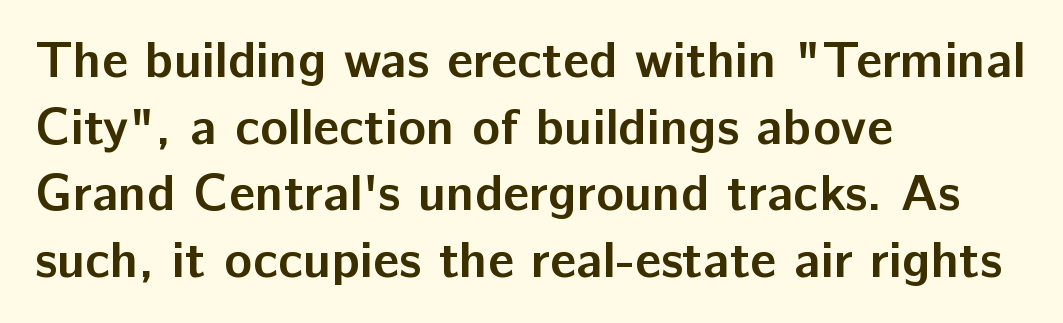
{"serif": "no", "italic": "no", "bold": "yes", "weight": "semibold", "width": "normal", "stroke_contrast": "low", "x_height": "medium", "monospaced": "no", "underline": "no", "align": "left", "line_spacing": "normal", "line_spacing_ratio": 1.28, "letter_spacing": "normal", "letter_spacing_em": 0.0, "glyph_px": 52}
